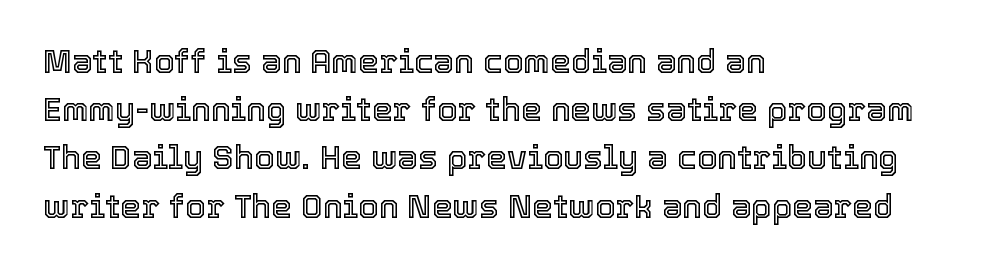
The image shows 33 px text type, upright; set left-aligned, normal line spacing (1.46x), normal letter spacing, not underlined; a medium x-height.
